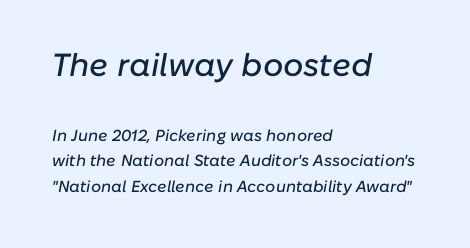
Q: Is the text italic (slanted)? A: Yes, it leans right by about 10 degrees.
Q: Is the text underlined? A: No.
Q: How is the paragraph aligned? A: Left-aligned.
Q: Is the spacing between letters normal or unusually wide? A: Normal.
Q: Is the spacing between lines tight, normal or loose? A: Normal.
Q: Which block of text is set in a larger size, the first (top) or the second (bottom)? A: The first (top) one.
Q: Width (condensed, normal, or wide)? A: Normal.
Q: Stroke contrast? A: Low.
Q: x-height? A: Medium.
Q: Monospaced? A: No.
